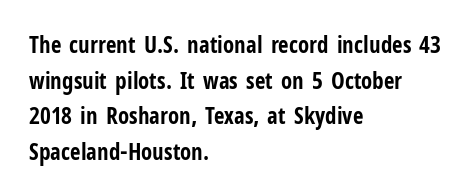
Q: Is the text bold? A: Yes.
Q: Is the text italic (slanted)? A: No, it is upright.
Q: Is the text underlined? A: No.
Q: How is the paragraph aligned? A: Left-aligned.
Q: Is the spacing between letters normal or unusually wide? A: Normal.
Q: Is the spacing between lines tight, normal or loose? A: Normal.
